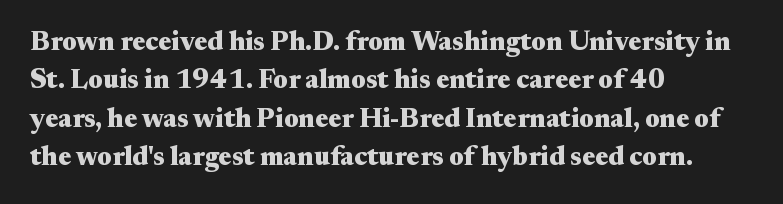
{"italic": "no", "bold": "yes", "underline": "no", "align": "left", "line_spacing": "normal", "line_spacing_ratio": 1.42, "letter_spacing": "normal", "letter_spacing_em": 0.0, "glyph_px": 27}
